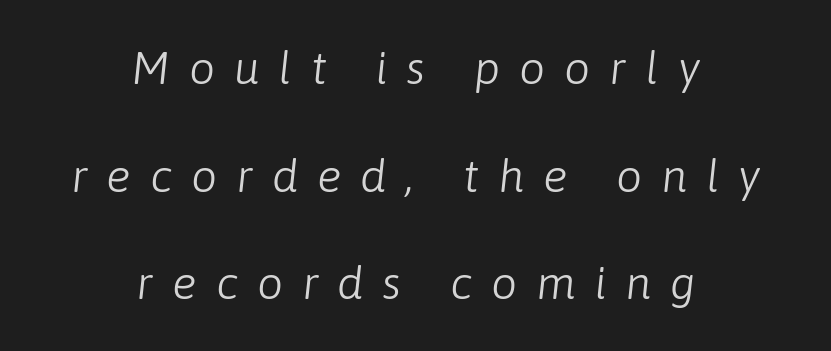
The letters advance in unequal steps, a hallmark of proportional type. Line spacing here is loose. The compositor balanced each line on the midline. The zone under the glyphs is completely vacant. When letters slant like this, we call the style italic.
